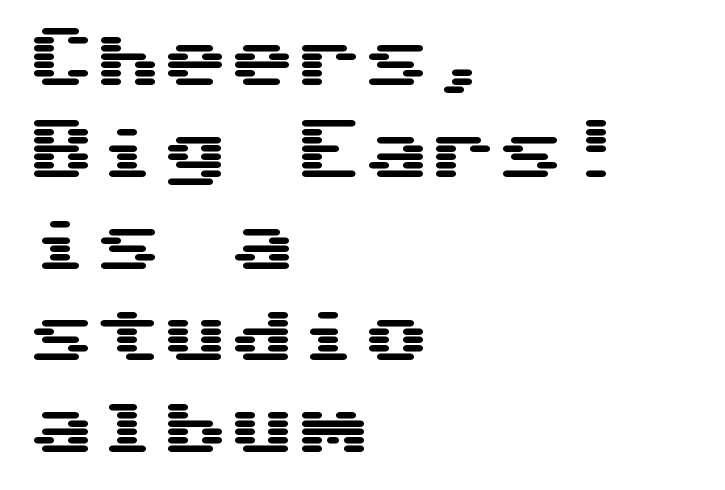
The image shows 67 px wide sans-serif type, upright; set left-aligned, normal line spacing (1.37x), normal letter spacing, not underlined; medium stroke contrast and a medium x-height.
